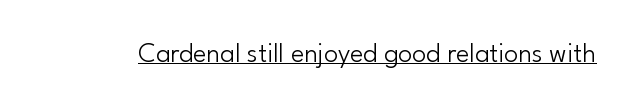
The image shows 28 px light sans-serif type, upright; set normal letter spacing, underlined; low stroke contrast and a small x-height.
